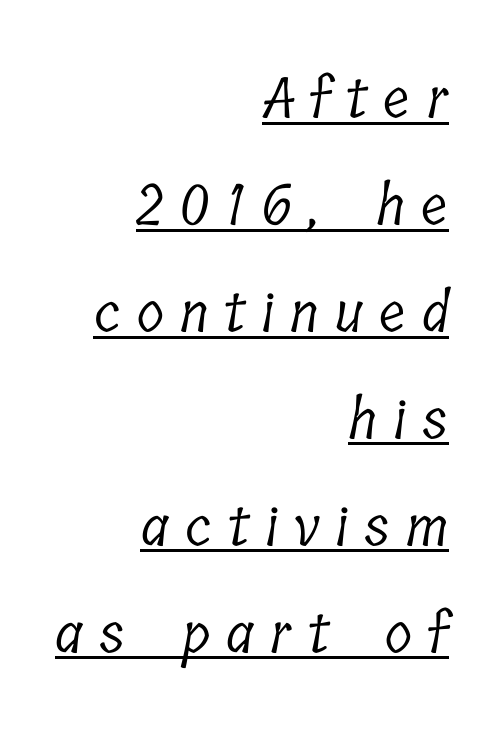
The image shows 56 px light, condensed serif type; set right-aligned, loose line spacing (1.91x), unusually wide letter spacing (+0.29 em), underlined; low stroke contrast and a medium x-height.
